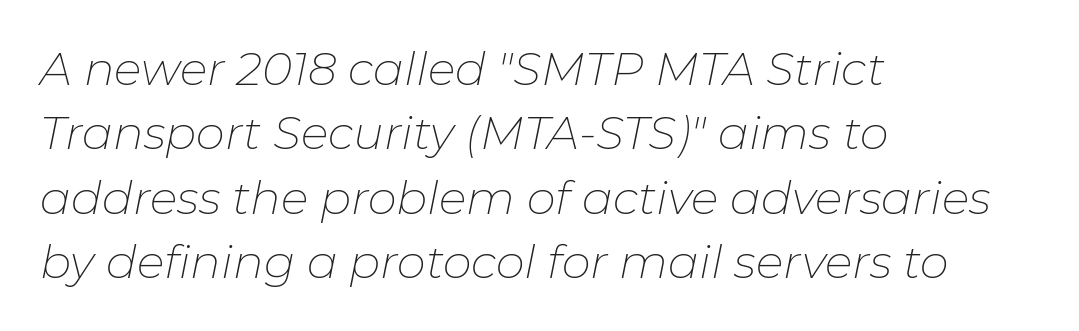
The image shows 46 px thin type, italic (leaning right); set left-aligned, normal line spacing (1.4x), normal letter spacing, not underlined; low stroke contrast and a medium x-height.
